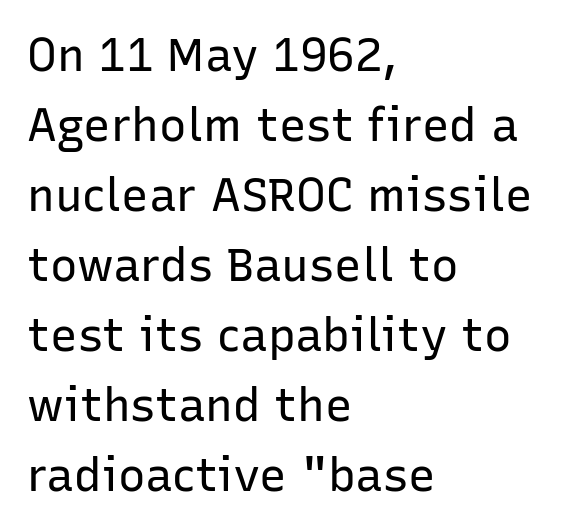
The space directly below the letters is spotless. These lines sit exactly where default settings would place them. Casual observation: everything's shoved over to the left. The tracking reads as untouched default to a designer's eye. Varying glyph widths throughout — classic text-font behaviour.
